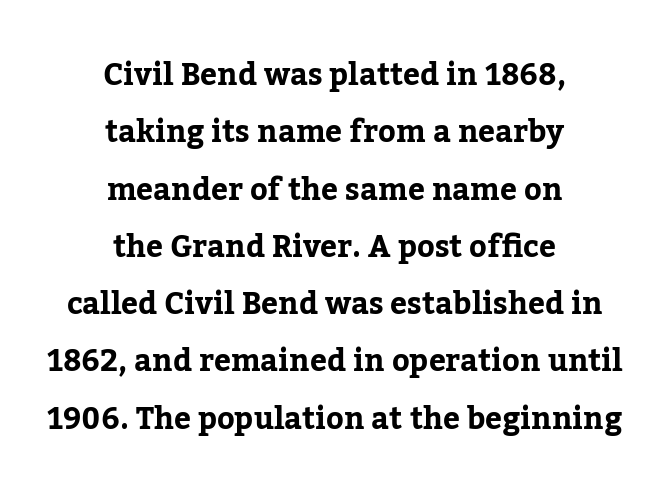
{"serif": "yes", "italic": "no", "bold": "yes", "weight": "bold", "width": "normal", "stroke_contrast": "low", "x_height": "medium", "monospaced": "no", "underline": "no", "align": "center", "line_spacing": "loose", "line_spacing_ratio": 1.91, "letter_spacing": "normal", "letter_spacing_em": 0.0, "glyph_px": 30}
